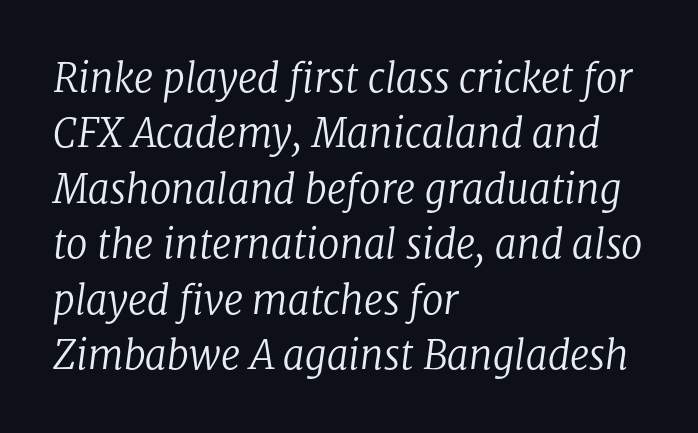
Q: Is the text bold? A: No.
Q: Is the text italic (slanted)? A: Yes, it leans right by about 8 degrees.
Q: Is the typeface a serif or a sans-serif typeface? A: Serif.
Q: Is the text underlined? A: No.
Q: How is the paragraph aligned? A: Left-aligned.
Q: Is the spacing between letters normal or unusually wide? A: Normal.
Q: Is the spacing between lines tight, normal or loose? A: Normal.
Q: Width (condensed, normal, or wide)? A: Normal.
Q: Stroke contrast? A: Low.
Q: x-height? A: Medium.
Q: Monospaced? A: No.
